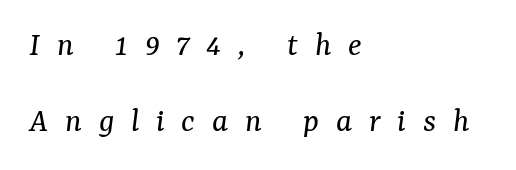
Q: Is the text bold? A: No.
Q: Is the text italic (slanted)? A: Yes, it leans right by about 7 degrees.
Q: Is the typeface a serif or a sans-serif typeface? A: Serif.
Q: Is the text underlined? A: No.
Q: How is the paragraph aligned? A: Left-aligned.
Q: Is the spacing between letters normal or unusually wide? A: Unusually wide.
Q: Is the spacing between lines tight, normal or loose? A: Loose.
Q: Width (condensed, normal, or wide)? A: Normal.
Q: Stroke contrast? A: Medium.
Q: x-height? A: Medium.
Q: Monospaced? A: No.
